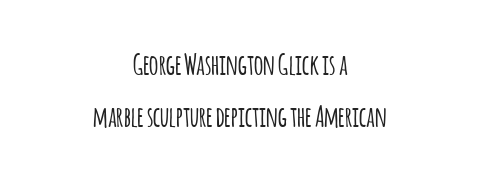
{"serif": "no", "italic": "no", "width": "condensed", "stroke_contrast": "low", "x_height": "large", "monospaced": "no", "underline": "no", "align": "center", "line_spacing_ratio": 1.8, "letter_spacing": "normal", "letter_spacing_em": 0.0, "glyph_px": 29}
